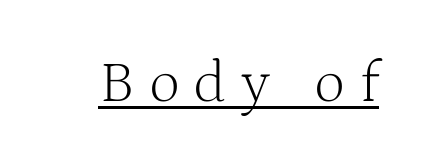
The image shows 59 px light serif type, upright; set unusually wide letter spacing (+0.26 em), underlined; medium stroke contrast and a medium x-height.
